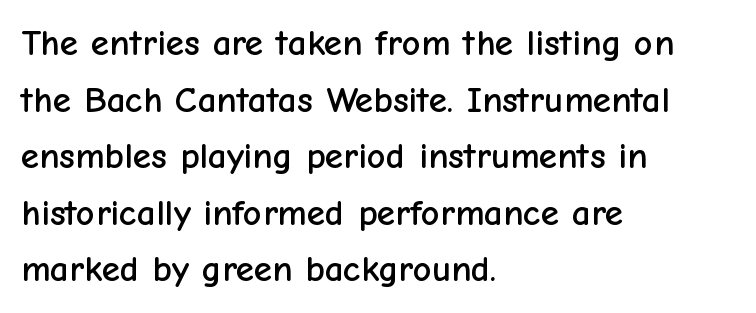
{"serif": "no", "italic": "no", "width": "normal", "stroke_contrast": "low", "x_height": "medium", "monospaced": "no", "underline": "no", "align": "left", "line_spacing": "normal", "line_spacing_ratio": 1.53, "letter_spacing": "normal", "letter_spacing_em": 0.0, "glyph_px": 37}
